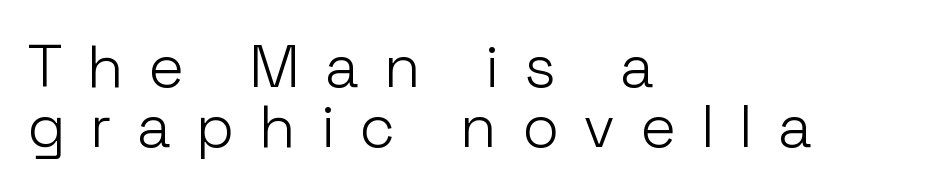
{"serif": "no", "italic": "no", "bold": "no", "weight": "light", "width": "normal", "stroke_contrast": "low", "x_height": "medium", "monospaced": "no", "underline": "no", "align": "left", "line_spacing": "tight", "line_spacing_ratio": 1.0, "letter_spacing": "wide", "letter_spacing_em": 0.41, "glyph_px": 60}
